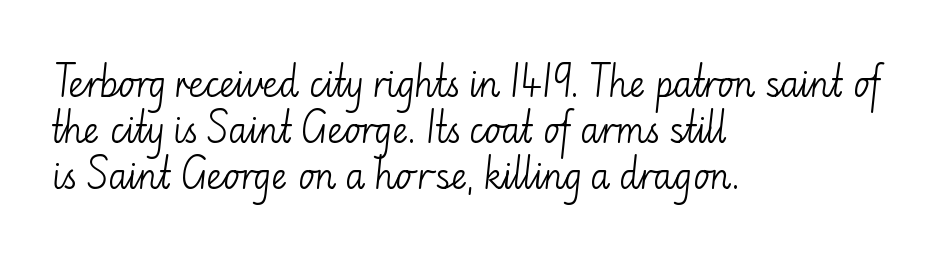
Q: Is the text bold? A: No.
Q: Is the text italic (slanted)? A: Yes.
Q: Is the typeface a serif or a sans-serif typeface? A: Sans-serif.
Q: Is the text underlined? A: No.
Q: How is the paragraph aligned? A: Left-aligned.
Q: Is the spacing between letters normal or unusually wide? A: Normal.
Q: Is the spacing between lines tight, normal or loose? A: Normal.
Q: Width (condensed, normal, or wide)? A: Normal.
Q: Stroke contrast? A: Low.
Q: x-height? A: Small.
Q: Monospaced? A: No.
